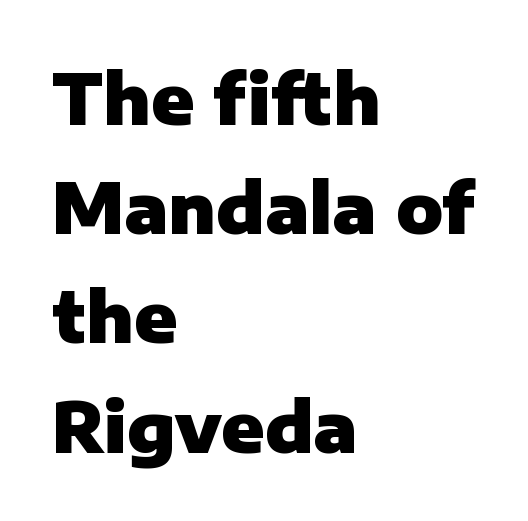
Q: Is the text bold? A: Yes.
Q: Is the text italic (slanted)? A: No, it is upright.
Q: Is the typeface a serif or a sans-serif typeface? A: Sans-serif.
Q: Is the text underlined? A: No.
Q: How is the paragraph aligned? A: Left-aligned.
Q: Is the spacing between letters normal or unusually wide? A: Normal.
Q: Is the spacing between lines tight, normal or loose? A: Normal.
Q: Width (condensed, normal, or wide)? A: Normal.
Q: Stroke contrast? A: Low.
Q: x-height? A: Medium.
Q: Monospaced? A: No.
